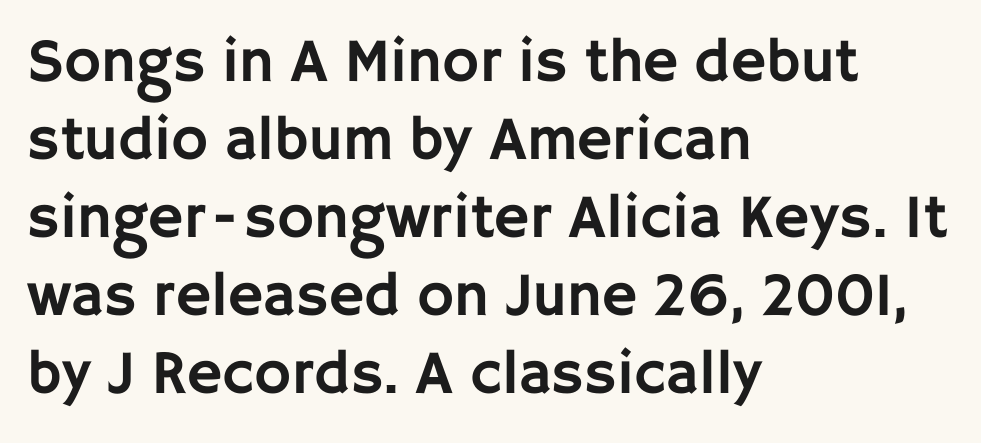
Q: Is the text italic (slanted)? A: No, it is upright.
Q: Is the typeface a serif or a sans-serif typeface? A: Sans-serif.
Q: Is the text underlined? A: No.
Q: How is the paragraph aligned? A: Left-aligned.
Q: Is the spacing between letters normal or unusually wide? A: Normal.
Q: Is the spacing between lines tight, normal or loose? A: Normal.
Q: Width (condensed, normal, or wide)? A: Normal.
Q: Stroke contrast? A: Low.
Q: x-height? A: Large.
Q: Monospaced? A: No.
